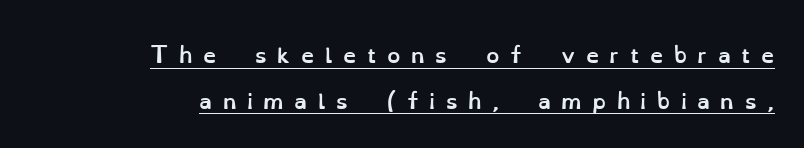
Has an underline been added? It has. The designer dialed line spacing up above the default. Posture: vertical. Casual observation: everything's shoved over to the right.
